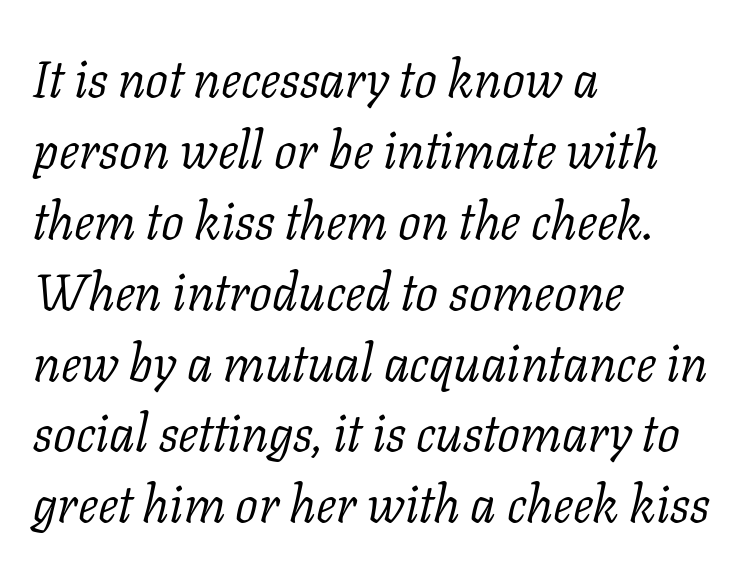
The font sits on the lighter half of the weight spectrum, regular included. Visually the block forms a straight wall on the left and a jagged coastline on the right. In terms of letterform style, serifs are clearly present. If you drew a line through each stem, it would be angled. The leading is moderate, giving the passage an even texture. Note the varied advance widths — an 'i' is clearly narrower than an 'm'.
